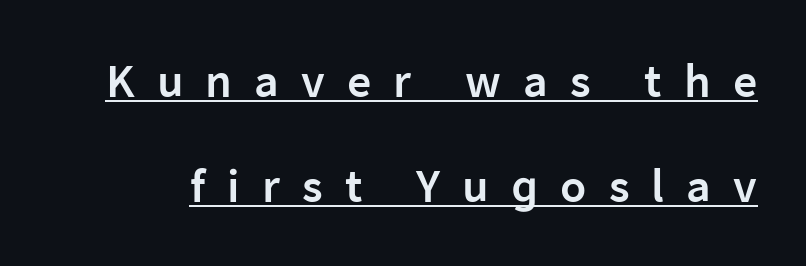
{"serif": "no", "italic": "no", "bold": "semi", "weight": "semibold", "width": "normal", "stroke_contrast": "low", "x_height": "medium", "monospaced": "no", "underline": "yes", "line_spacing": "loose", "line_spacing_ratio": 2.19, "letter_spacing": "wide", "letter_spacing_em": 0.46, "glyph_px": 48}
